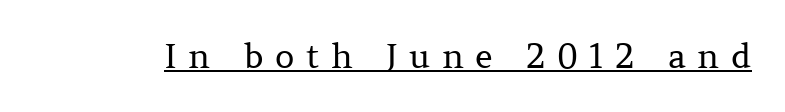
The font is comparable to plain body text, perhaps lighter. Display-style spreading of the glyphs; the letterfit is very open. Nope, not italic — everything's standing straight. Look at the bottom of the vertical strokes: they flare into serifs here. Every word sits above its own underline.
